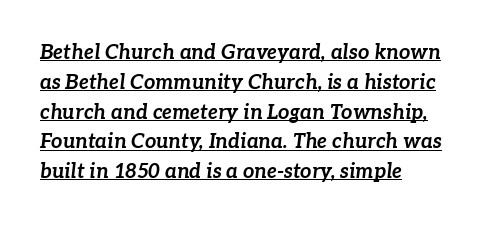
The image shows 20 px bold type, italic (leaning right); set left-aligned, normal line spacing (1.49x), normal letter spacing, underlined.
